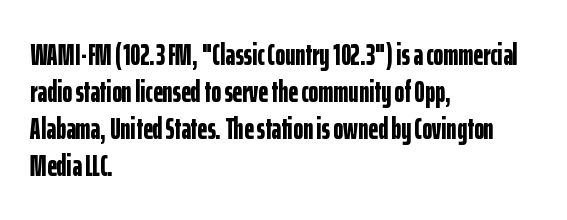
The image shows 30 px bold, condensed sans-serif type, upright; set left-aligned, line spacing 1.23x, normal letter spacing, not underlined; low stroke contrast and a medium x-height.
